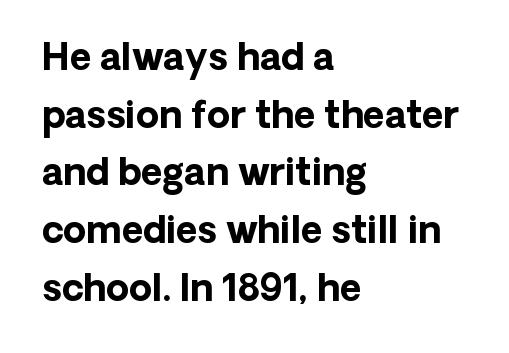
The image shows 37 px bold sans-serif type, upright; set left-aligned, normal line spacing (1.56x), normal letter spacing, not underlined; low stroke contrast and a medium x-height.
